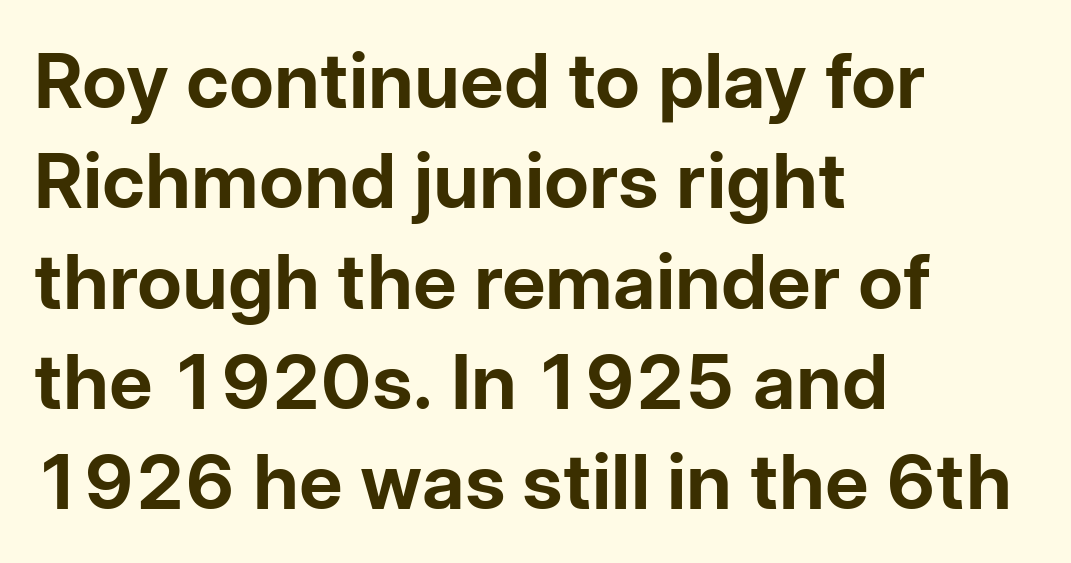
Italic? Not at all — the glyphs are vertical. Decoration check: the copy has no underline. Alignment: flush left. No feet cap the strokes, marking this as sans-serif type.
